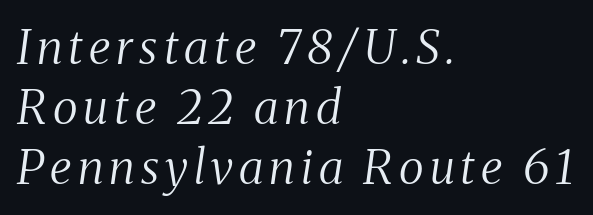
{"serif": "yes", "italic": "yes", "lean": "right", "slant_degrees": 8, "bold": "no", "weight": "regular", "width": "condensed", "stroke_contrast": "medium", "x_height": "medium", "monospaced": "no", "underline": "no", "align": "left", "line_spacing": "normal", "line_spacing_ratio": 1.28, "glyph_px": 47}
